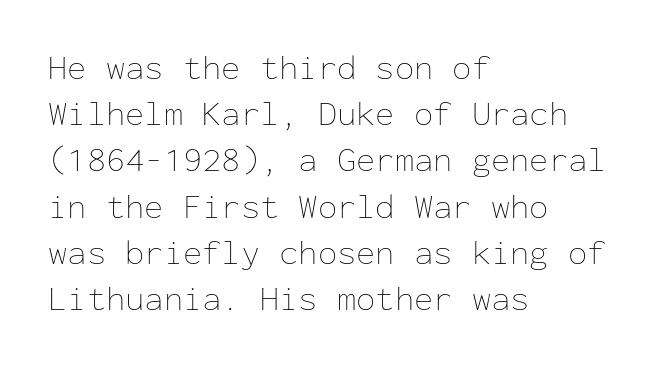
The image shows 35 px thin type, upright, monospaced; set left-aligned, normal line spacing (1.32x), normal letter spacing, not underlined; low stroke contrast and a medium x-height.
